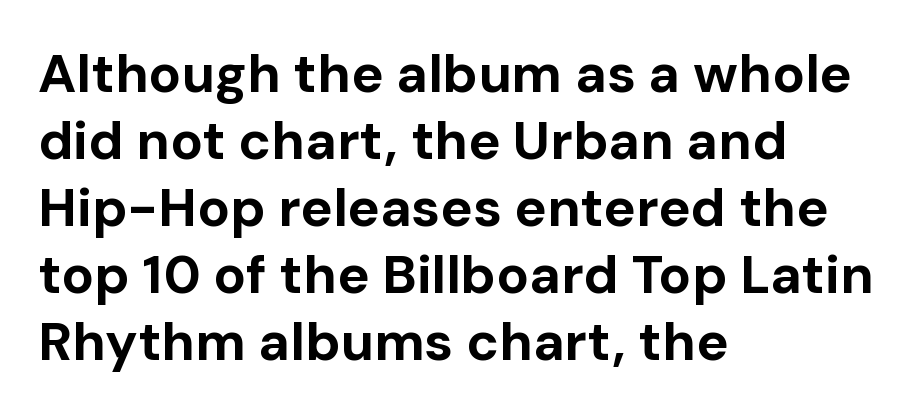
The image shows 54 px bold sans-serif type, upright; set left-aligned, line spacing 1.24x, normal letter spacing, not underlined; low stroke contrast and a medium x-height.
